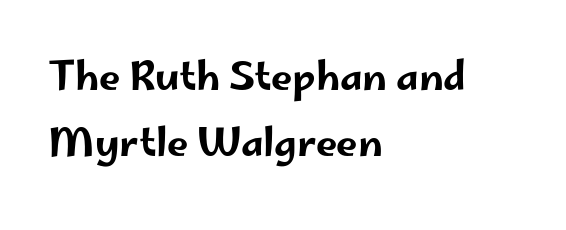
{"serif": "no", "italic": "no", "width": "wide", "stroke_contrast": "low", "x_height": "small", "monospaced": "no", "underline": "no", "align": "left", "line_spacing_ratio": 1.75, "letter_spacing": "normal", "letter_spacing_em": 0.0, "glyph_px": 38}
